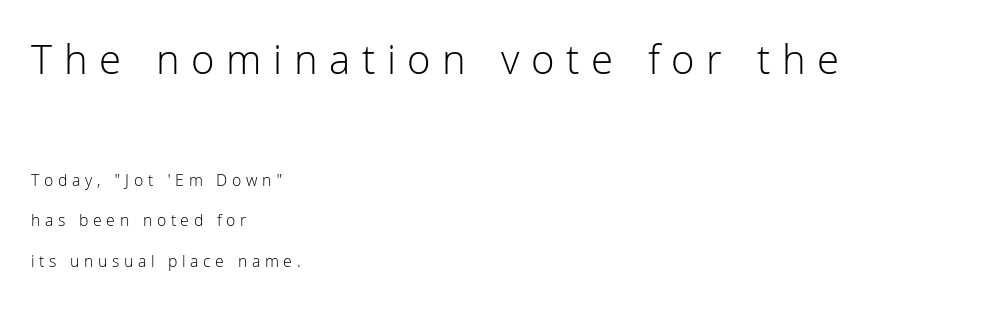
The image shows 43 px light sans-serif type, upright; set left-aligned, loose line spacing (2.4x), unusually wide letter spacing (+0.27 em), not underlined; the first (top) block is 2.53x larger; low stroke contrast and a medium x-height.
